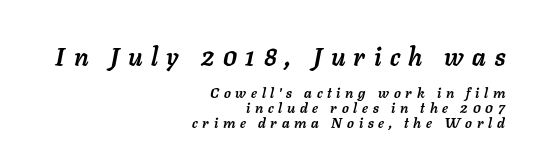
{"italic": "yes", "lean": "right", "slant_degrees": 11, "bold": "yes", "underline": "no", "align": "right", "line_spacing": "tight", "line_spacing_ratio": 1.05, "letter_spacing": "wide", "letter_spacing_em": 0.34, "larger_block": "first", "size_ratio": 1.79, "glyph_px": 25}
